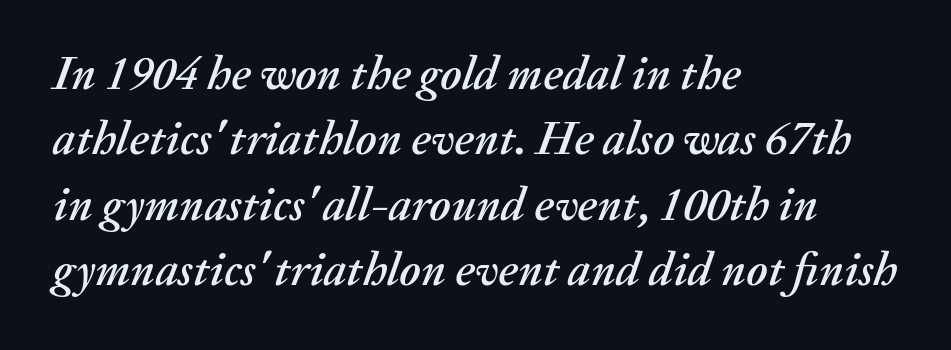
{"italic": "yes", "lean": "right", "slant_degrees": 20, "width": "normal", "stroke_contrast": "medium", "x_height": "medium", "monospaced": "no", "underline": "no", "align": "left", "line_spacing": "normal", "line_spacing_ratio": 1.39, "letter_spacing": "normal", "letter_spacing_em": 0.0, "glyph_px": 47}
